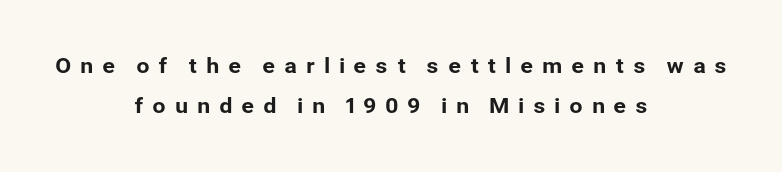
Check under the words: just untouched page. If you drew a line through each stem, it would be perfectly vertical. Characters follow at a spacing far wider than the type designer built in. One glance says open: line gaps are wider than usual. Both edges are ragged and mirror each other, which tells us the setting is centered.
